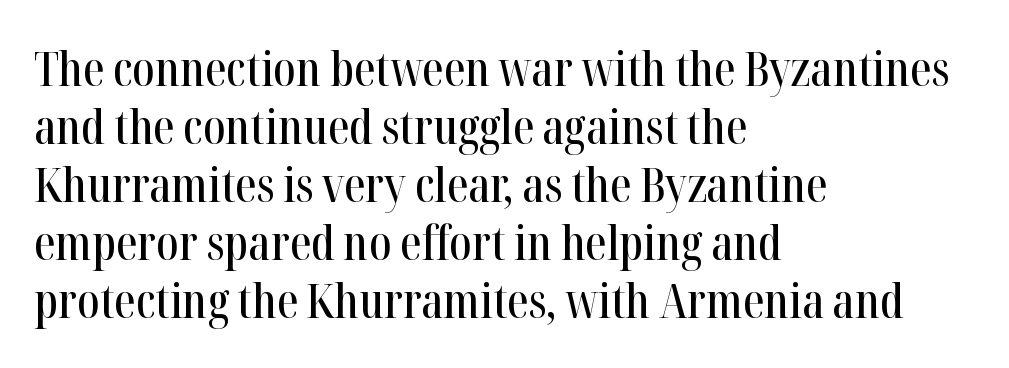
{"serif": "yes", "italic": "no", "width": "condensed", "stroke_contrast": "high", "x_height": "medium", "monospaced": "no", "underline": "no", "align": "left", "line_spacing_ratio": 1.21, "letter_spacing": "normal", "letter_spacing_em": 0.0, "glyph_px": 48}
